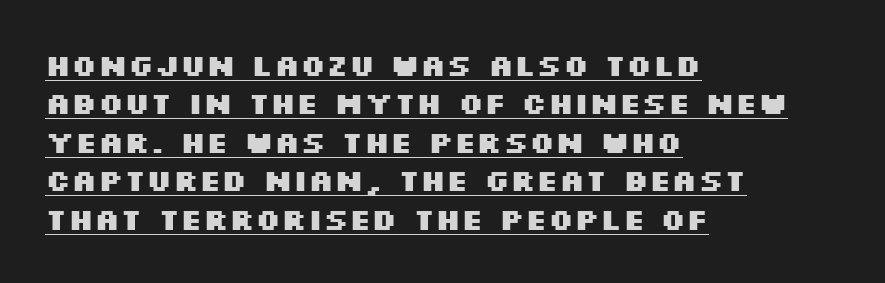
{"serif": "no", "italic": "no", "bold": "yes", "weight": "heavy", "width": "wide", "stroke_contrast": "medium", "x_height": "large", "monospaced": "no", "underline": "yes", "align": "left", "line_spacing": "normal", "line_spacing_ratio": 1.28, "letter_spacing": "normal", "letter_spacing_em": 0.0, "glyph_px": 30}
